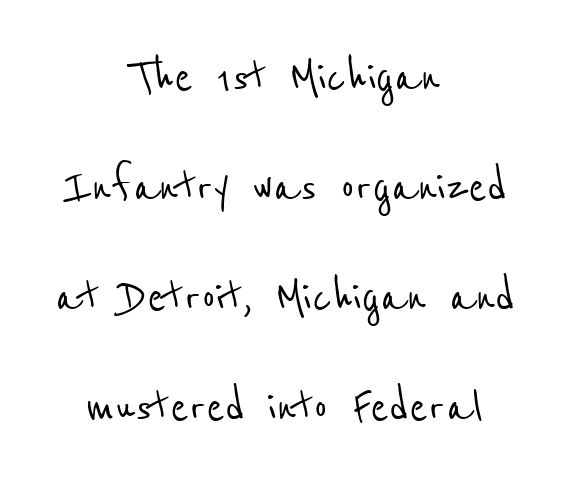
The image shows 55 px condensed sans-serif type; set centered, loose line spacing (2.0x), normal letter spacing, not underlined; low stroke contrast and a medium x-height.
